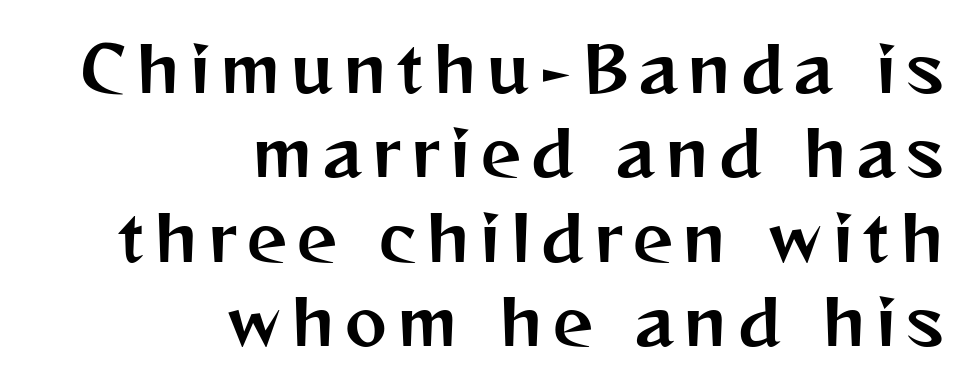
Vertical spacing — default. The area under the type is left untouched. Serif or sans? Sans — the stroke terminals are bare. Visually the block forms a straight wall on the right and a jagged coastline on the left.
